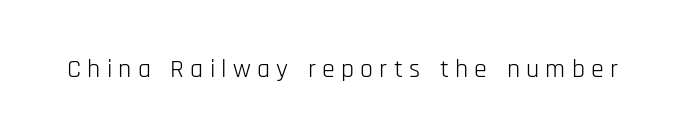
{"italic": "no", "bold": "no", "underline": "no", "letter_spacing": "wide", "letter_spacing_em": 0.24, "glyph_px": 26}
